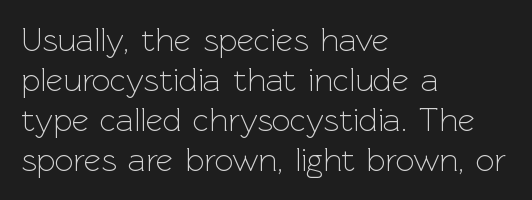
{"serif": "no", "italic": "no", "bold": "no", "weight": "light", "width": "normal", "x_height": "medium", "monospaced": "no", "underline": "no", "align": "left", "line_spacing_ratio": 1.21, "letter_spacing": "normal", "letter_spacing_em": 0.0, "glyph_px": 33}
